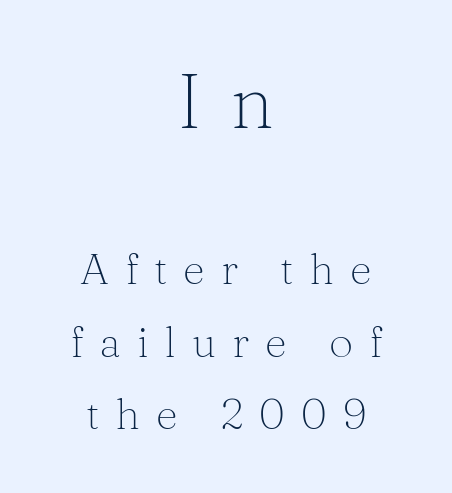
The image shows 76 px light serif type, upright; set centered, normal line spacing (1.68x), unusually wide letter spacing (+0.37 em), not underlined; the first (top) block is 1.77x larger; medium stroke contrast and a medium x-height.
